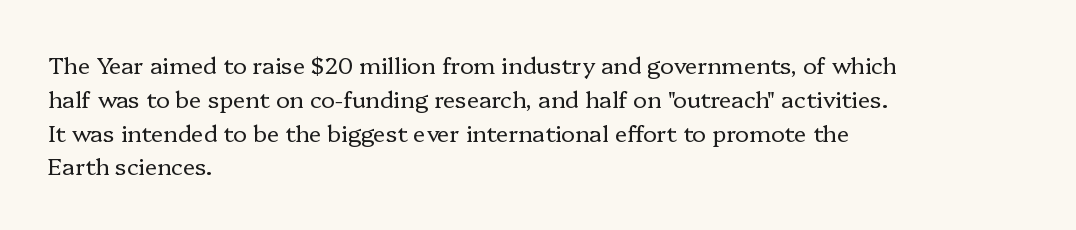
{"italic": "no", "bold": "no", "underline": "no", "align": "left", "line_spacing": "normal", "line_spacing_ratio": 1.47, "letter_spacing": "normal", "letter_spacing_em": 0.0, "glyph_px": 23}
